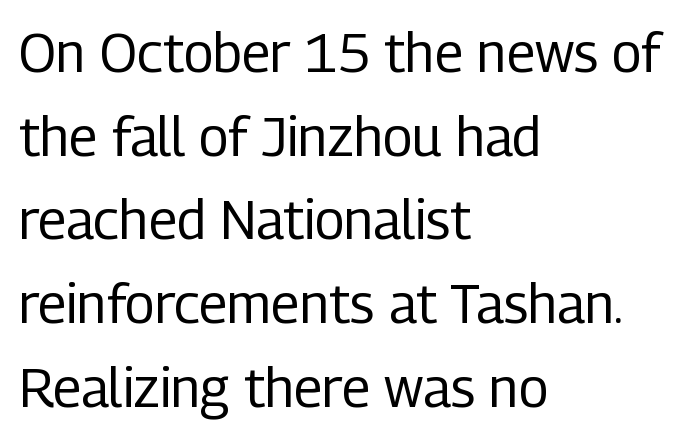
Q: Is the text bold? A: No.
Q: Is the text italic (slanted)? A: No, it is upright.
Q: Is the typeface a serif or a sans-serif typeface? A: Sans-serif.
Q: Is the text underlined? A: No.
Q: How is the paragraph aligned? A: Left-aligned.
Q: Is the spacing between letters normal or unusually wide? A: Normal.
Q: Is the spacing between lines tight, normal or loose? A: Normal.
Q: Width (condensed, normal, or wide)? A: Condensed.
Q: Stroke contrast? A: Low.
Q: x-height? A: Medium.
Q: Monospaced? A: No.
